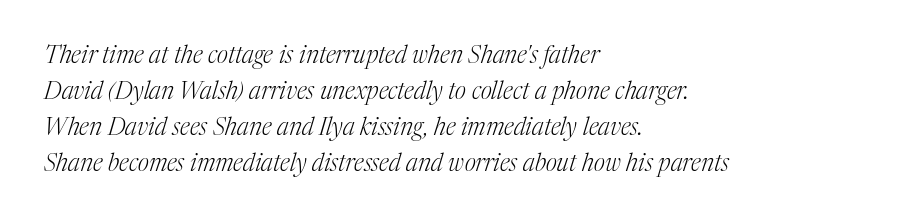
Q: Is the text bold? A: No.
Q: Is the text italic (slanted)? A: Yes, it leans right by about 17 degrees.
Q: Is the text underlined? A: No.
Q: How is the paragraph aligned? A: Left-aligned.
Q: Is the spacing between letters normal or unusually wide? A: Normal.
Q: Is the spacing between lines tight, normal or loose? A: Normal.
